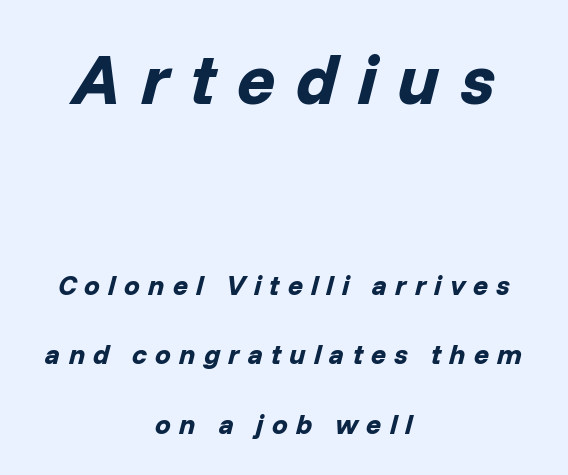
Looking at the ascenders, they clearly lean. Check the space under the baseline: it is left empty. Whoever set this chose breathing room over compactness in the vertical rhythm. Its strokes are broad and dark, the hallmark of bold type.
